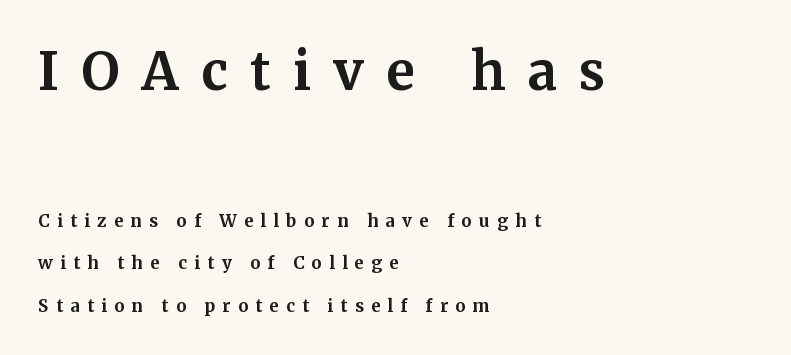
Q: Is the text bold? A: Yes.
Q: Is the text italic (slanted)? A: No, it is upright.
Q: Is the typeface a serif or a sans-serif typeface? A: Serif.
Q: Is the text underlined? A: No.
Q: How is the paragraph aligned? A: Left-aligned.
Q: Is the spacing between letters normal or unusually wide? A: Unusually wide.
Q: Is the spacing between lines tight, normal or loose? A: Loose.
Q: Which block of text is set in a larger size, the first (top) or the second (bottom)? A: The first (top) one.
Q: Width (condensed, normal, or wide)? A: Normal.
Q: Stroke contrast? A: Medium.
Q: x-height? A: Medium.
Q: Monospaced? A: No.
